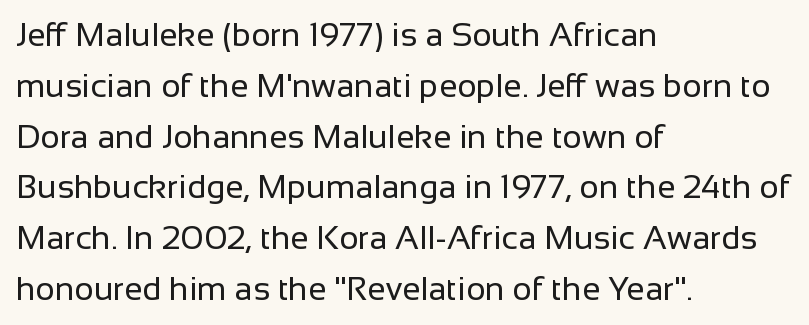
The image shows 33 px regular-weight sans-serif type, upright; set left-aligned, normal line spacing (1.54x), normal letter spacing, not underlined; low stroke contrast and a medium x-height.
